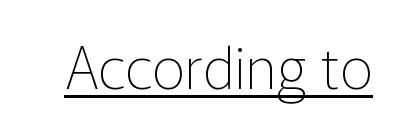
The image shows 58 px thin sans-serif type, upright; set normal letter spacing, underlined; low stroke contrast and a medium x-height.
